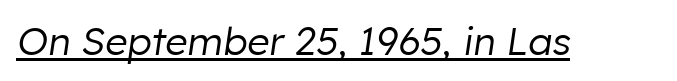
Q: Is the text bold? A: No.
Q: Is the text italic (slanted)? A: Yes, it leans right by about 8 degrees.
Q: Is the text underlined? A: Yes.
Q: Is the spacing between letters normal or unusually wide? A: Normal.
Q: Width (condensed, normal, or wide)? A: Normal.
Q: Stroke contrast? A: Low.
Q: x-height? A: Medium.
Q: Monospaced? A: No.
